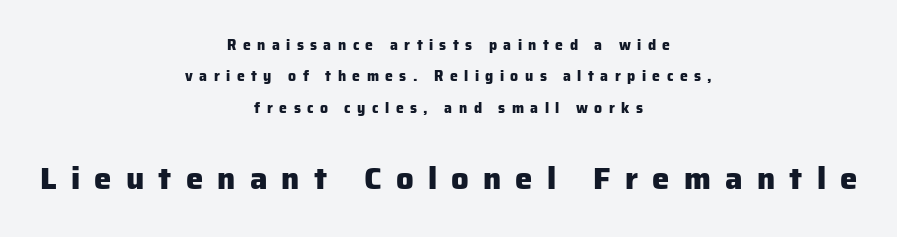
The image shows 31 px heavy sans-serif type, upright; set centered, loose line spacing (2.24x), unusually wide letter spacing (+0.46 em), not underlined; the second (bottom) block is 2.21x larger; low stroke contrast and a medium x-height.
